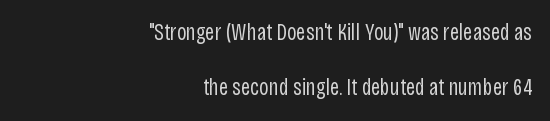
The image shows 23 px text type, upright; set right-aligned, loose line spacing (2.41x), normal letter spacing, not underlined.
